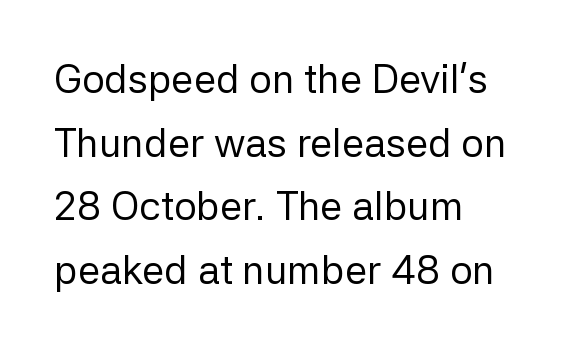
Q: Is the text bold? A: No.
Q: Is the text italic (slanted)? A: No, it is upright.
Q: Is the typeface a serif or a sans-serif typeface? A: Sans-serif.
Q: Is the text underlined? A: No.
Q: How is the paragraph aligned? A: Left-aligned.
Q: Is the spacing between letters normal or unusually wide? A: Normal.
Q: Is the spacing between lines tight, normal or loose? A: Normal.
Q: Width (condensed, normal, or wide)? A: Normal.
Q: Stroke contrast? A: Low.
Q: x-height? A: Medium.
Q: Monospaced? A: No.
